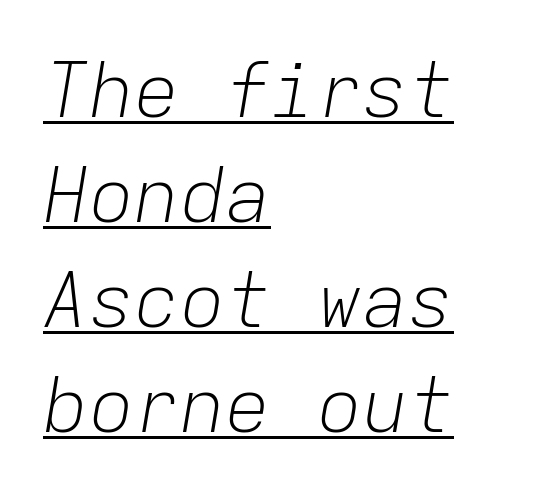
Q: Is the text bold? A: No.
Q: Is the text italic (slanted)? A: Yes, it leans right by about 9 degrees.
Q: Is the text underlined? A: Yes.
Q: How is the paragraph aligned? A: Left-aligned.
Q: Is the spacing between letters normal or unusually wide? A: Normal.
Q: Is the spacing between lines tight, normal or loose? A: Normal.
Q: Width (condensed, normal, or wide)? A: Normal.
Q: Stroke contrast? A: Low.
Q: x-height? A: Medium.
Q: Monospaced? A: Yes.
